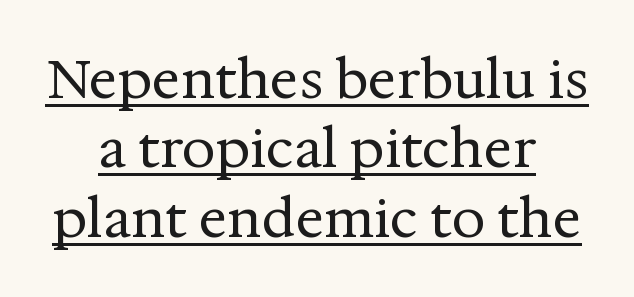
Q: Is the text bold? A: No.
Q: Is the text italic (slanted)? A: No, it is upright.
Q: Is the typeface a serif or a sans-serif typeface? A: Serif.
Q: Is the text underlined? A: Yes.
Q: How is the paragraph aligned? A: Centered.
Q: Is the spacing between letters normal or unusually wide? A: Normal.
Q: Is the spacing between lines tight, normal or loose? A: Normal.
Q: Width (condensed, normal, or wide)? A: Normal.
Q: Stroke contrast? A: Medium.
Q: x-height? A: Medium.
Q: Monospaced? A: No.
